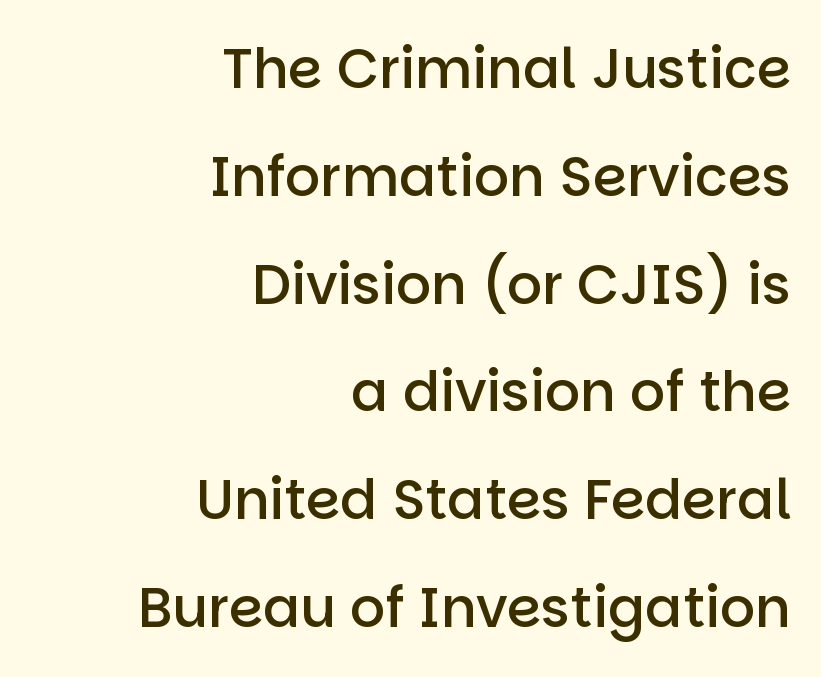
Every letter is mildly thick-stroked: semibold rather than bold. You could not count columns in this text — the font is proportionally spaced. Summary of vertical rhythm: relaxed, with wide interline spacing. Observe the ordinary spacing: letters are neighbours, not strangers.
